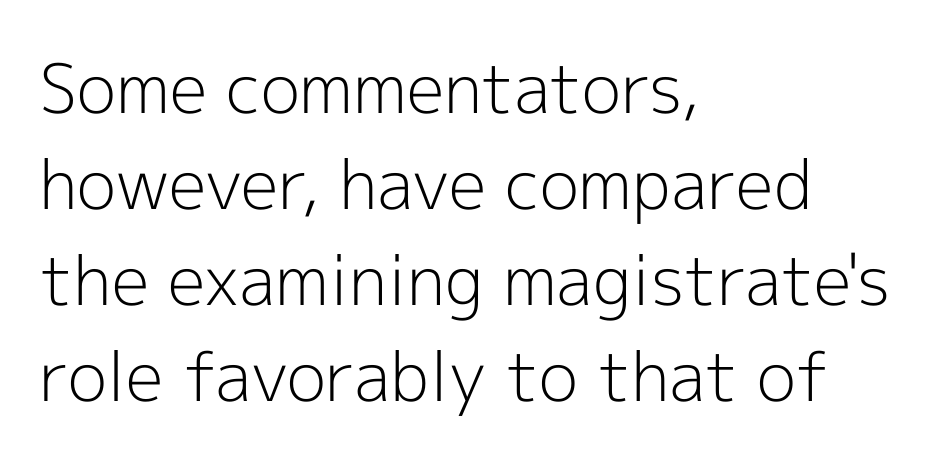
{"serif": "no", "italic": "no", "bold": "no", "weight": "light", "width": "normal", "x_height": "medium", "monospaced": "no", "underline": "no", "align": "left", "line_spacing": "normal", "line_spacing_ratio": 1.41, "letter_spacing": "normal", "letter_spacing_em": 0.0, "glyph_px": 68}
